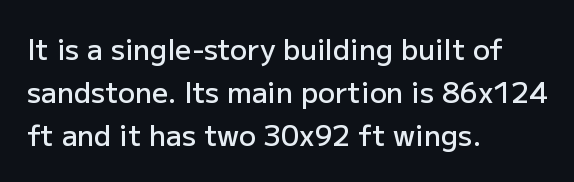
The image shows 28 px semibold sans-serif type, upright; set left-aligned, normal line spacing (1.53x), normal letter spacing, not underlined; low stroke contrast and a medium x-height.
